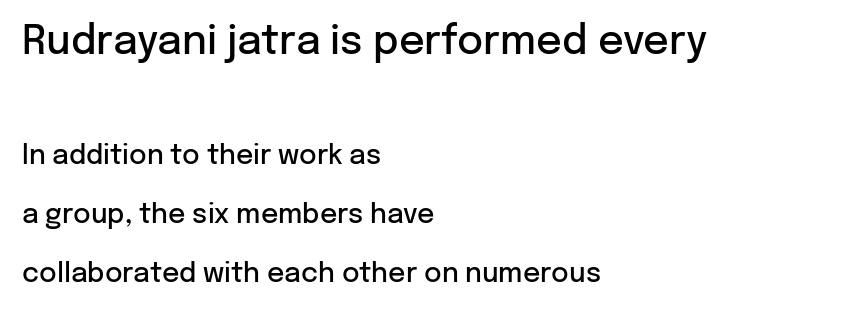
The rendering shrinks the type as you move from the upper chunk to the lower. A semibold gives these letters moderate extra thickness, short of bold. Do the characters align in a grid? No, the font is proportional. Typeset ragged right — the left edge is the straight one.
